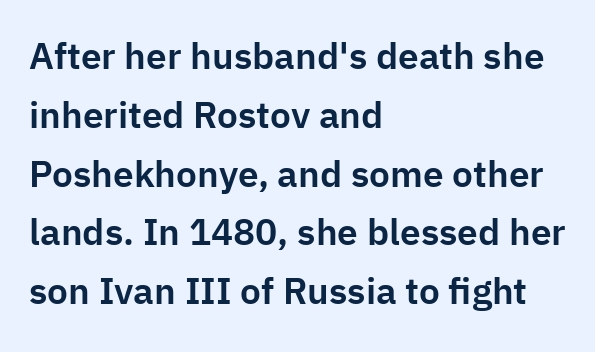
{"serif": "no", "italic": "no", "width": "normal", "stroke_contrast": "low", "x_height": "medium", "monospaced": "no", "underline": "no", "align": "left", "line_spacing": "normal", "line_spacing_ratio": 1.59, "letter_spacing": "normal", "letter_spacing_em": 0.0, "glyph_px": 37}
